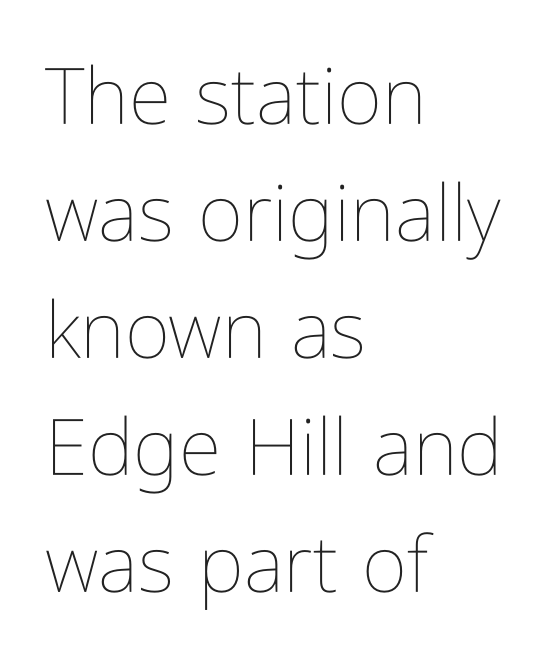
{"italic": "no", "bold": "no", "weight": "thin", "width": "condensed", "stroke_contrast": "low", "x_height": "medium", "monospaced": "no", "underline": "no", "align": "left", "line_spacing": "normal", "line_spacing_ratio": 1.5, "letter_spacing": "normal", "letter_spacing_em": 0.0, "glyph_px": 78}
